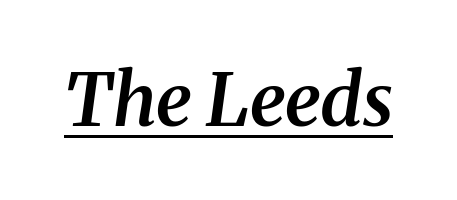
{"serif": "yes", "italic": "yes", "lean": "right", "slant_degrees": 8, "bold": "semi", "weight": "semibold", "width": "normal", "stroke_contrast": "medium", "x_height": "medium", "monospaced": "no", "underline": "yes", "letter_spacing": "normal", "letter_spacing_em": 0.0, "glyph_px": 73}
